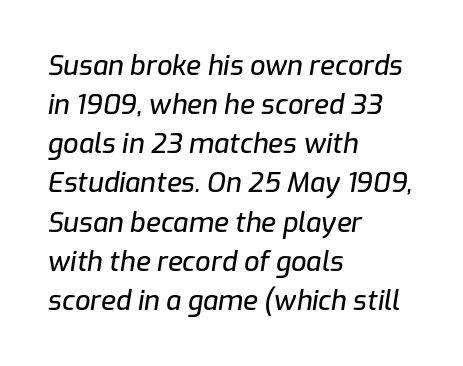
Q: Is the text italic (slanted)? A: Yes, it leans right by about 9 degrees.
Q: Is the text underlined? A: No.
Q: How is the paragraph aligned? A: Left-aligned.
Q: Is the spacing between letters normal or unusually wide? A: Normal.
Q: Is the spacing between lines tight, normal or loose? A: Normal.
